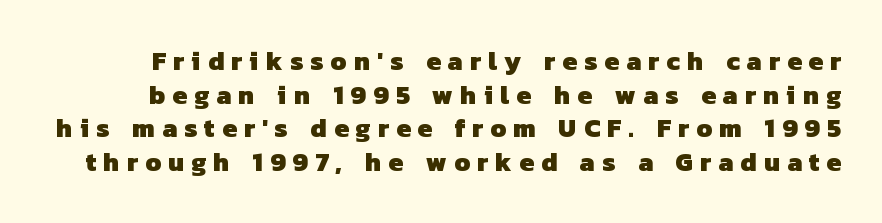
{"bold": "yes", "underline": "no", "line_spacing": "normal", "line_spacing_ratio": 1.29, "letter_spacing": "wide", "letter_spacing_em": 0.28, "glyph_px": 26}
